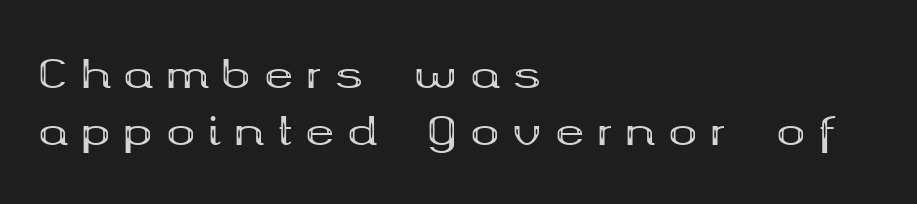
The image shows 39 px bold, wide serif type, upright; set left-aligned, normal line spacing (1.46x), unusually wide letter spacing (+0.34 em), not underlined; medium stroke contrast and a medium x-height.
